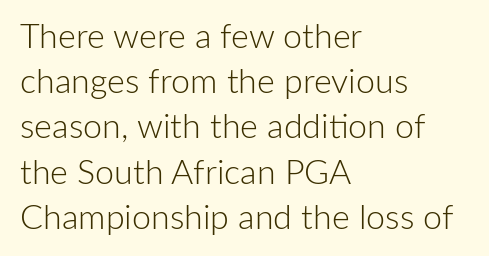
{"serif": "no", "italic": "no", "bold": "no", "weight": "light", "width": "normal", "stroke_contrast": "low", "x_height": "medium", "monospaced": "no", "underline": "no", "align": "left", "line_spacing": "normal", "line_spacing_ratio": 1.33, "letter_spacing": "normal", "letter_spacing_em": 0.0, "glyph_px": 34}
